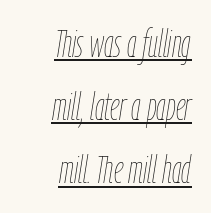
Here the designer chose a conventional face with non-uniform glyph widths. The font sits on the lighter half of the weight spectrum, regular included. The space between consecutive lines is moderate. All the whitespace from short lines collects on the left. What stands out about the letter spacing? Nothing — it is the standard amount.
